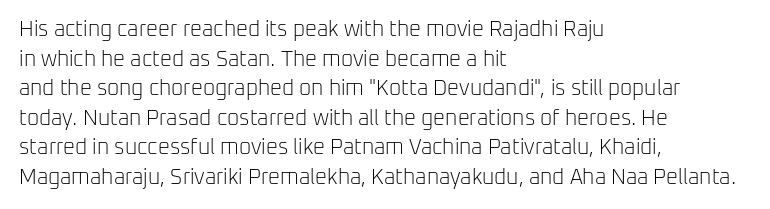
The image shows 21 px text type, upright; set left-aligned, normal line spacing (1.41x), normal letter spacing, not underlined.
